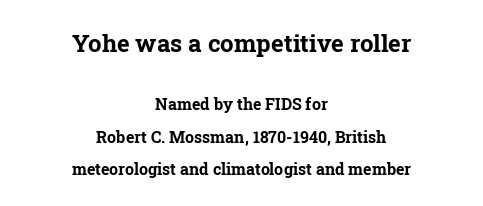
The image shows 24 px bold type, upright; set centered, loose line spacing (2.01x), normal letter spacing, not underlined; the first (top) block is 1.5x larger.
